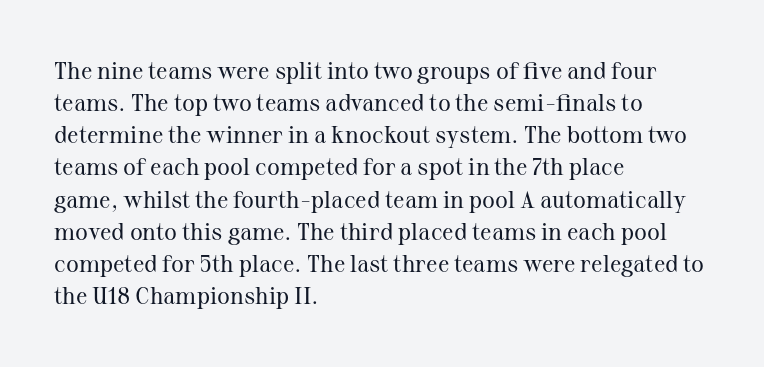
{"italic": "no", "bold": "no", "underline": "no", "align": "left", "line_spacing": "normal", "line_spacing_ratio": 1.34, "letter_spacing": "normal", "letter_spacing_em": 0.0, "glyph_px": 24}
